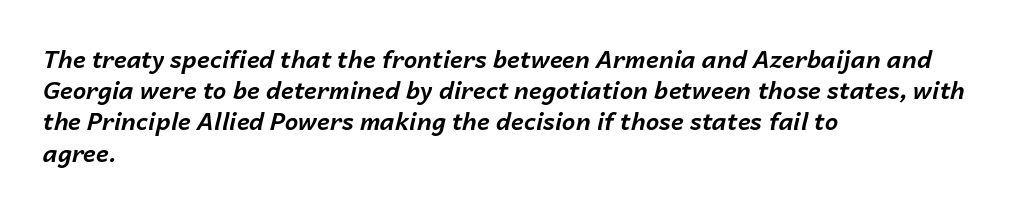
The passage shown is emphatically bold. Tracking value appears to be zero — textbook default spacing. Has an underline been added? It has not. Is the block centered? No — it sits flush against the left margin. Compared with typical paragraphs, the rows here are spaced about the same. An italicized treatment has been applied to the whole sample.
